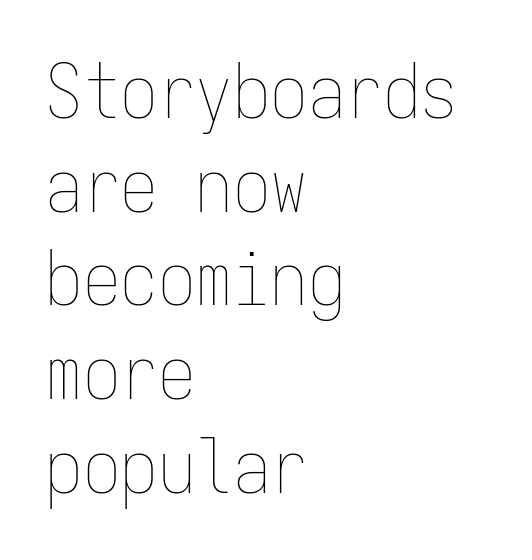
The image shows 75 px thin, condensed type, upright, monospaced; set left-aligned, normal line spacing (1.25x), normal letter spacing, not underlined; low stroke contrast and a medium x-height.
